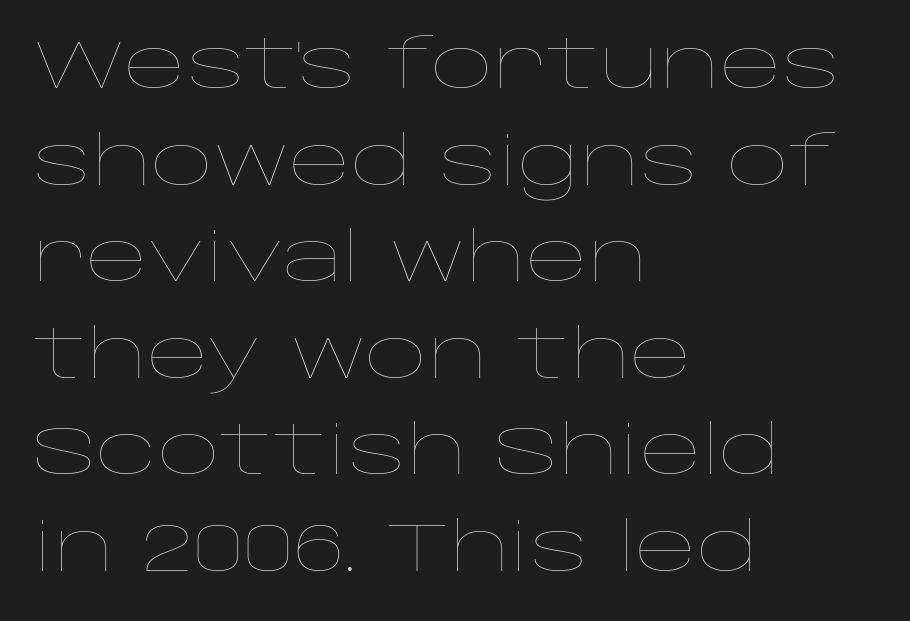
No extra ink here — the face is not bold. Note the varied advance widths — an 'i' is clearly narrower than an 'm'. The space between consecutive lines is moderate. Tracking here is standard; glyphs follow each other at the usual distance. No italicization has been applied; the sample stays upright.
